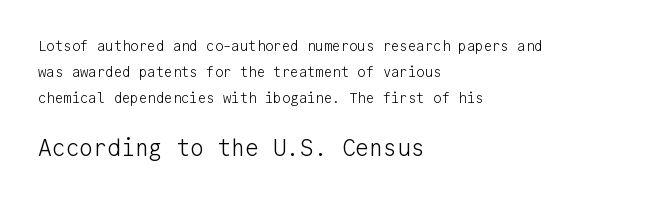
In terms of letterspacing, this is plain default setting. In CSS terms this would be text-align: left. The specimen omits any rule beneath the text block's lines. Vertical strokes here are truly vertical. The weight would be labelled regular, book, light, or lighter still.
